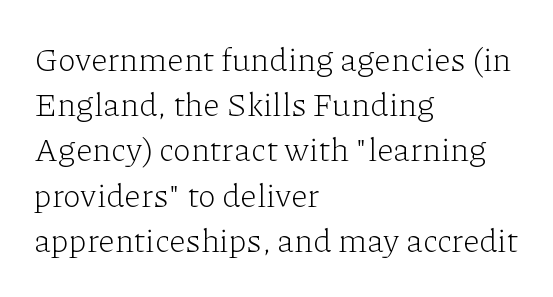
The image shows 33 px light serif type, upright; set left-aligned, normal line spacing (1.37x), normal letter spacing, not underlined; low stroke contrast and a medium x-height.
